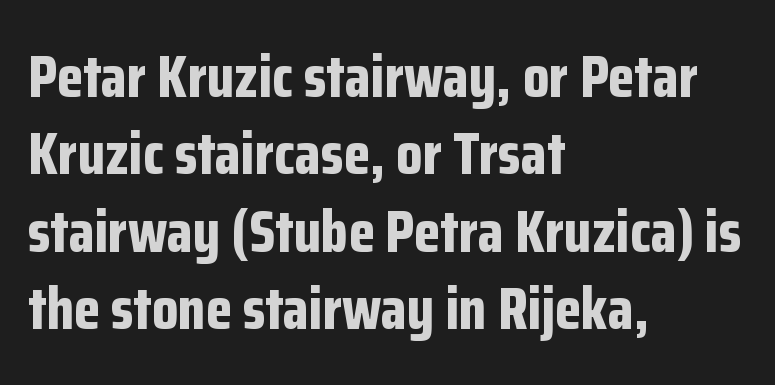
{"serif": "no", "italic": "no", "bold": "yes", "weight": "bold", "width": "condensed", "stroke_contrast": "low", "x_height": "medium", "monospaced": "no", "underline": "no", "align": "left", "line_spacing": "normal", "line_spacing_ratio": 1.29, "letter_spacing": "normal", "letter_spacing_em": 0.0, "glyph_px": 60}
